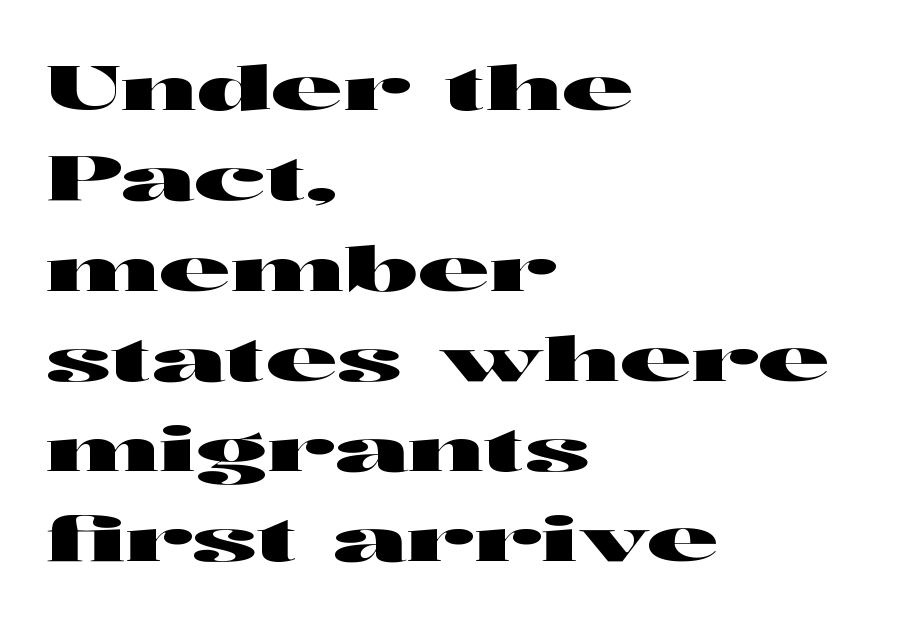
Compared with a centered layout, this one pins lines to the left instead. Default kerning and tracking; the words read as compact shapes. Vertically, the passage feels balanced, rows spaced as you'd expect. A sans-serif font was chosen for this passage. Spacing verdict: proportional, widths tailored to each character. The space directly below the letters is spotless.
